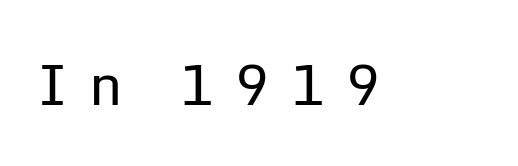
The image shows 56 px regular-weight sans-serif type, upright; set unusually wide letter spacing (+0.38 em), not underlined; low stroke contrast and a medium x-height.
